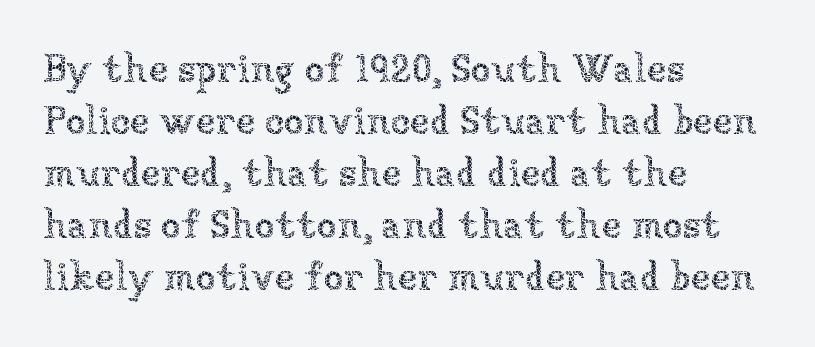
{"italic": "no", "bold": "no", "weight": "thin", "width": "normal", "stroke_contrast": "low", "x_height": "medium", "monospaced": "no", "underline": "no", "align": "left", "line_spacing": "normal", "line_spacing_ratio": 1.3, "letter_spacing": "normal", "letter_spacing_em": 0.0, "glyph_px": 40}
